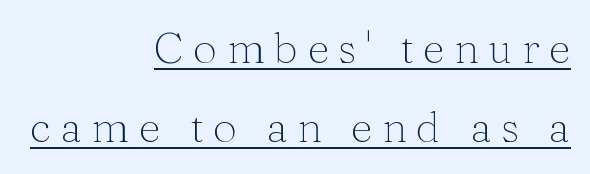
The image shows 43 px thin serif type, upright; set right-aligned, line spacing 1.84x, unusually wide letter spacing (+0.22 em), underlined; medium stroke contrast and a medium x-height.
